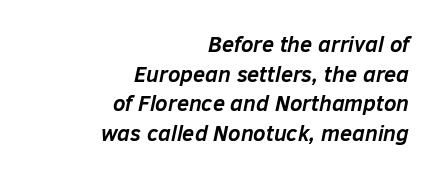
Q: Is the text bold? A: Yes.
Q: Is the text italic (slanted)? A: Yes, it leans right by about 12 degrees.
Q: Is the text underlined? A: No.
Q: How is the paragraph aligned? A: Right-aligned.
Q: Is the spacing between letters normal or unusually wide? A: Normal.
Q: Is the spacing between lines tight, normal or loose? A: Normal.
